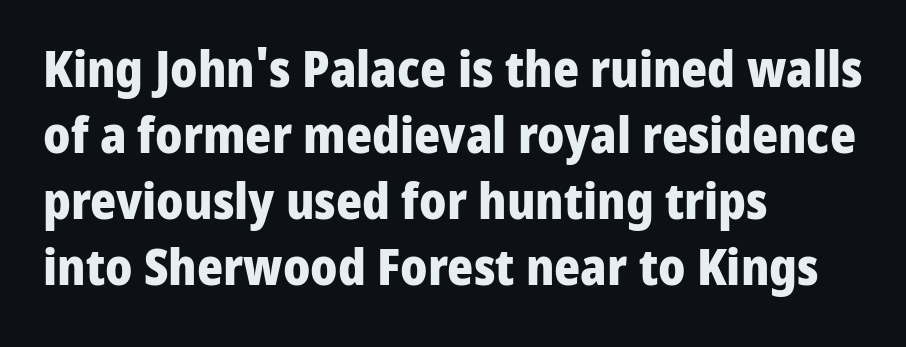
{"serif": "no", "italic": "no", "bold": "yes", "weight": "heavy", "width": "normal", "stroke_contrast": "low", "x_height": "medium", "monospaced": "no", "underline": "no", "align": "left", "line_spacing": "normal", "line_spacing_ratio": 1.32, "letter_spacing": "normal", "letter_spacing_em": 0.0, "glyph_px": 50}
